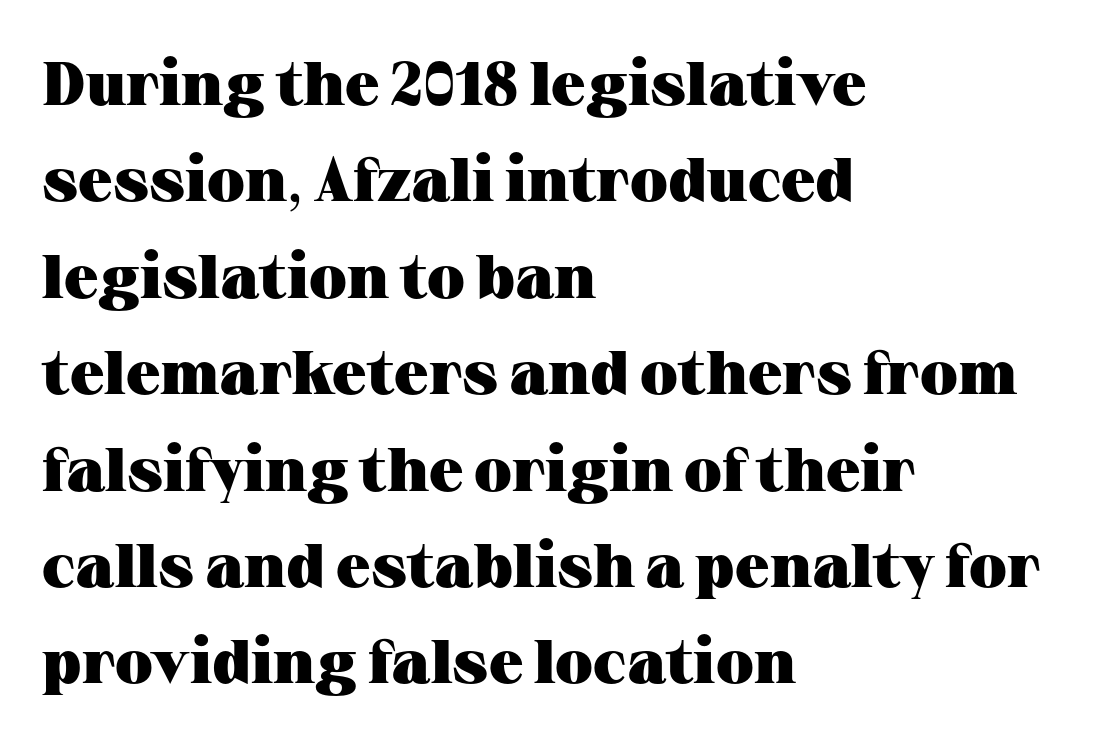
The image shows 61 px heavy, wide serif type, upright; set left-aligned, normal line spacing (1.58x), normal letter spacing, not underlined; medium stroke contrast and a medium x-height.
